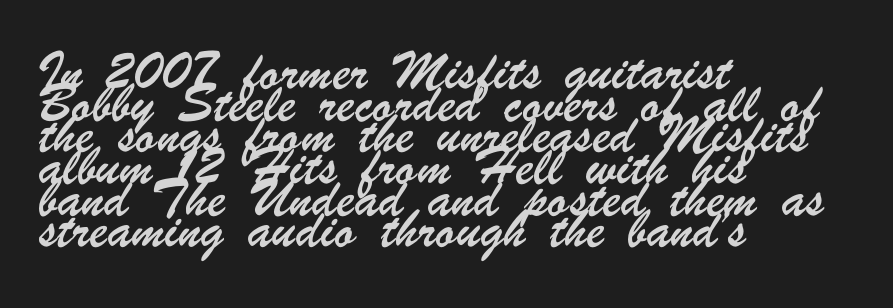
Q: Is the text underlined? A: No.
Q: How is the paragraph aligned? A: Left-aligned.
Q: Is the spacing between letters normal or unusually wide? A: Normal.
Q: Is the spacing between lines tight, normal or loose? A: Normal.
